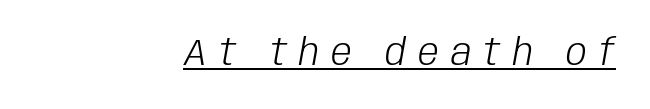
{"italic": "yes", "lean": "right", "slant_degrees": 10, "bold": "no", "weight": "light", "width": "condensed", "stroke_contrast": "low", "x_height": "large", "monospaced": "no", "underline": "yes", "align": "right", "letter_spacing": "wide", "letter_spacing_em": 0.33, "glyph_px": 37}
